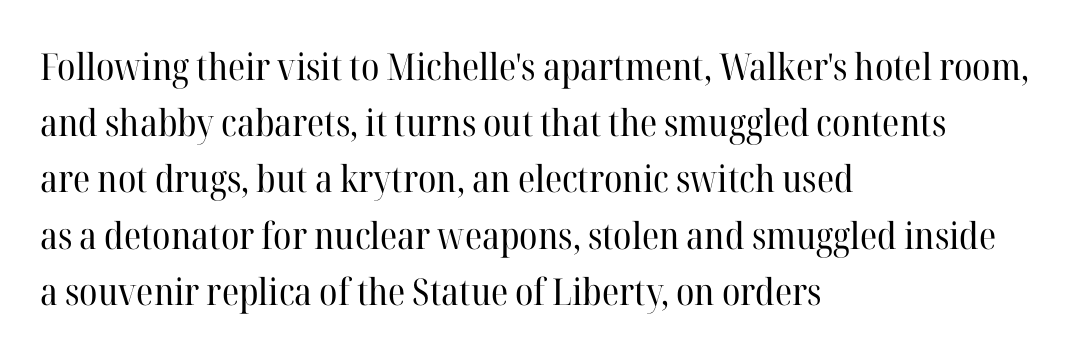
The image shows 37 px regular-weight serif type, upright; set left-aligned, normal line spacing (1.52x), normal letter spacing, not underlined; high stroke contrast and a medium x-height.
